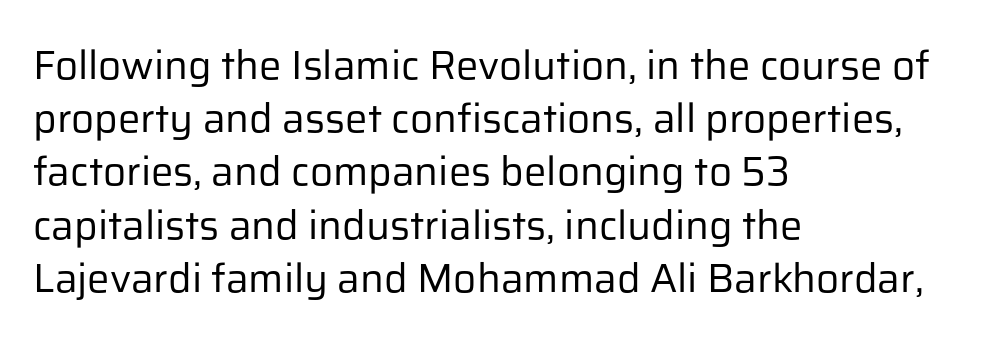
The image shows 40 px regular-weight sans-serif type, upright; set left-aligned, normal line spacing (1.33x), normal letter spacing, not underlined; low stroke contrast and a medium x-height.
